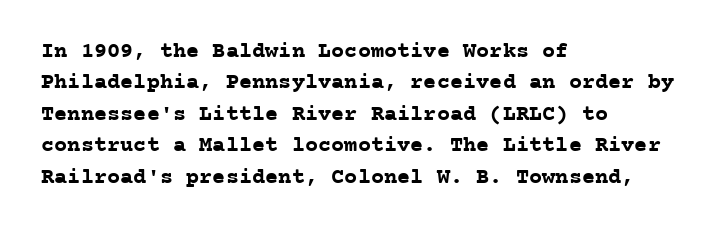
The vertical gap from one line to the next is medium. Bold? Absolutely — the strokes are thick and heavy. Plain, unruled lines of type. The ragged edge is on the right, which tells us the setting is flush left.
